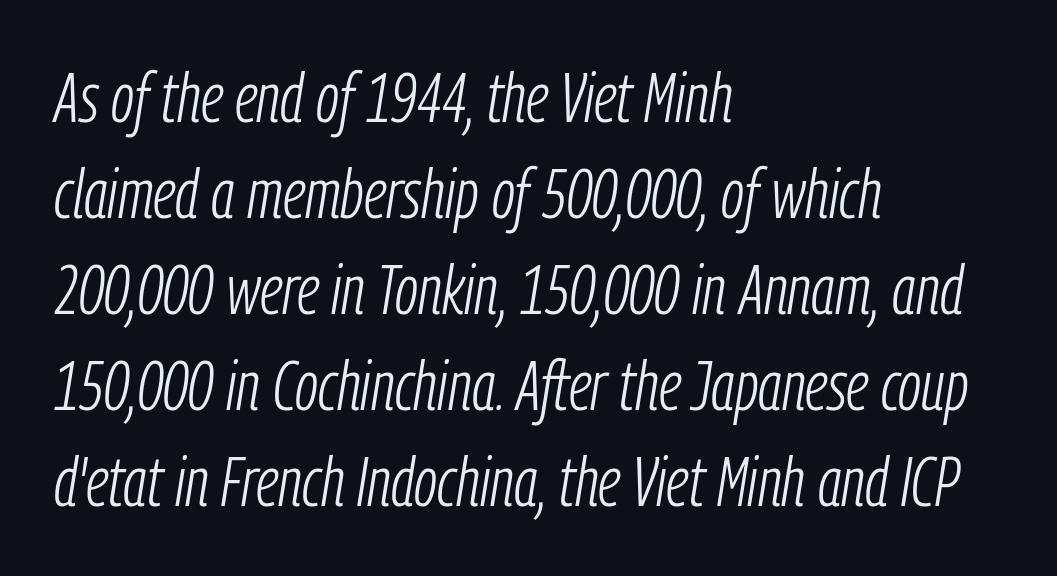
The passage shown is not underscored anywhere. Horizontal bands of white between lines are of average thickness. You could not count columns in this text — the font is proportionally spaced. Casual observation: everything's shoved over to the left.
